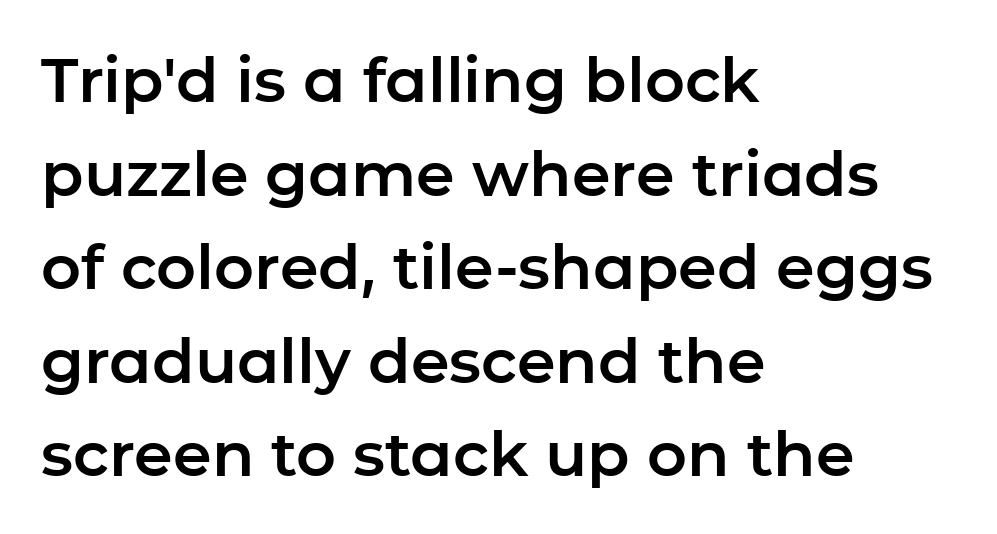
{"serif": "no", "italic": "no", "width": "normal", "stroke_contrast": "low", "x_height": "medium", "monospaced": "no", "underline": "no", "align": "left", "line_spacing": "normal", "line_spacing_ratio": 1.51, "letter_spacing": "normal", "letter_spacing_em": 0.0, "glyph_px": 62}
